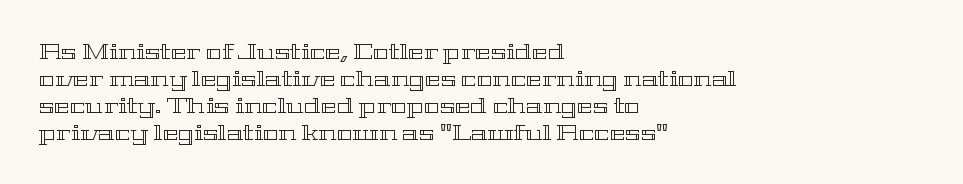
{"italic": "no", "underline": "no", "align": "left", "line_spacing": "normal", "line_spacing_ratio": 1.28, "letter_spacing": "normal", "letter_spacing_em": 0.0, "glyph_px": 21}
